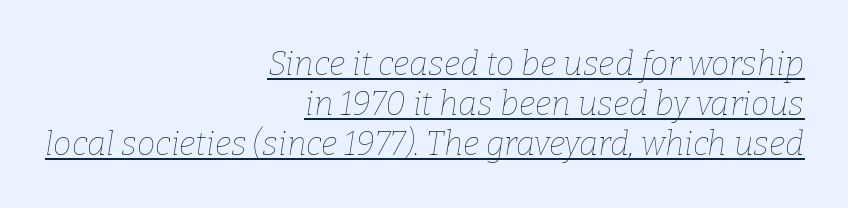
{"italic": "yes", "lean": "right", "slant_degrees": 9, "bold": "no", "weight": "thin", "width": "normal", "stroke_contrast": "low", "x_height": "medium", "monospaced": "no", "underline": "yes", "align": "right", "line_spacing_ratio": 1.21, "letter_spacing": "normal", "letter_spacing_em": 0.0, "glyph_px": 33}
